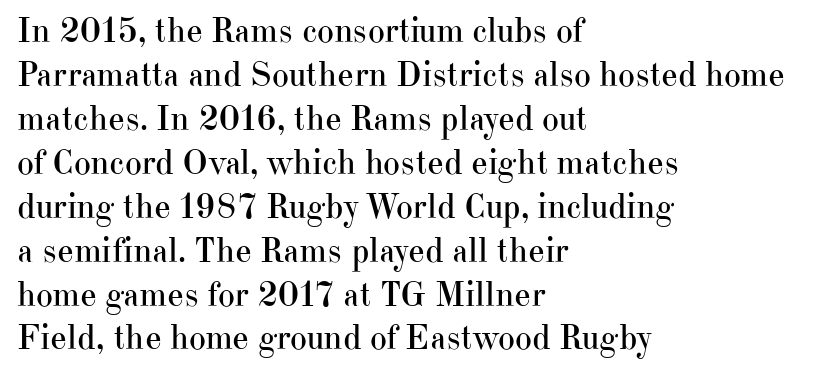
The image shows 36 px regular-weight serif type, upright; set left-aligned, line spacing 1.22x, normal letter spacing, not underlined; high stroke contrast and a small x-height.
